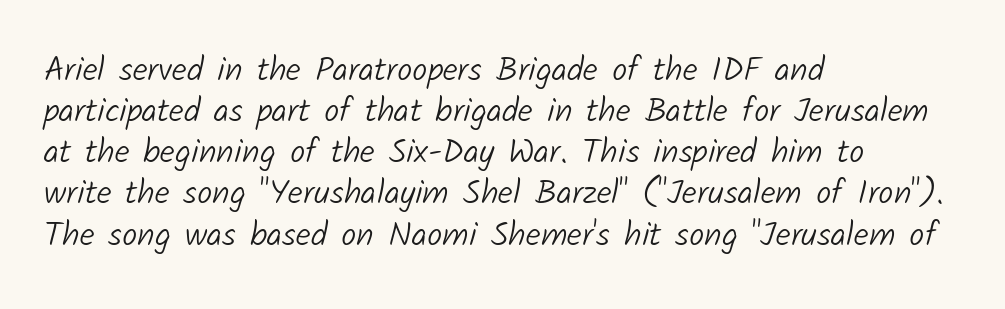
This sample has the flowing, uneven cadence of proportional lettering. Reading down the block, your eye returns to a fixed left position each line. Glance below the letters and you will spot only blank space. The weight would be labelled regular, book, light, or lighter still. Type style note: lacks serifs. The letters sit at their default tracking, neither squeezed nor spread.
